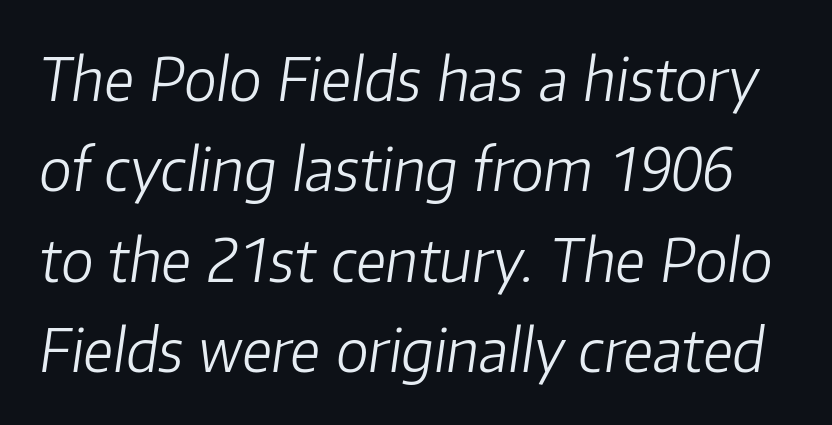
The image shows 59 px light type, italic (leaning right); set normal line spacing (1.53x), normal letter spacing, not underlined; low stroke contrast and a medium x-height.
